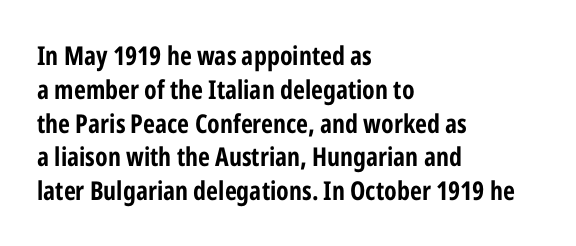
The image shows 26 px bold type, upright; set left-aligned, normal line spacing (1.3x), normal letter spacing, not underlined.
